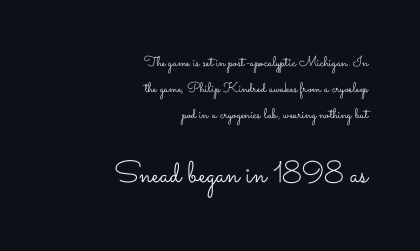
{"bold": "no", "weight": "light", "width": "wide", "stroke_contrast": "low", "x_height": "small", "monospaced": "no", "underline": "no", "align": "right", "line_spacing_ratio": 1.86, "letter_spacing": "normal", "letter_spacing_em": 0.0, "larger_block": "second", "size_ratio": 2.14, "glyph_px": 30}
